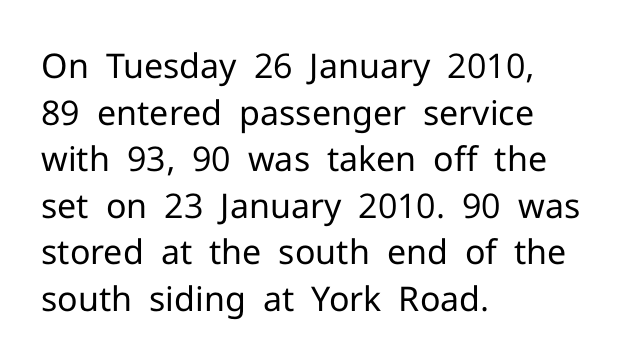
The image shows 34 px regular-weight sans-serif type, upright; set left-aligned, normal line spacing (1.37x), normal letter spacing, not underlined; low stroke contrast and a medium x-height.
